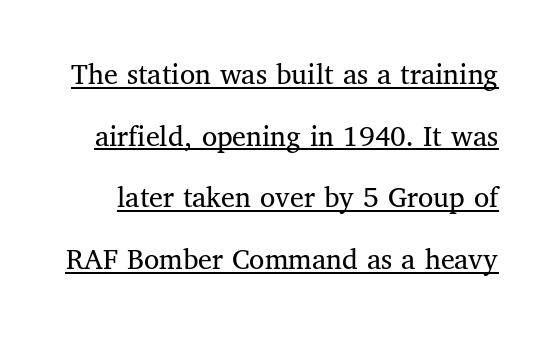
No italicization has been applied; the sample stays upright. The type family on display is of the serif kind. The tracking reads as untouched default to a designer's eye. This sample has the flowing, uneven cadence of proportional lettering. Reading down the column, the eye jumps a long way to each next line.
